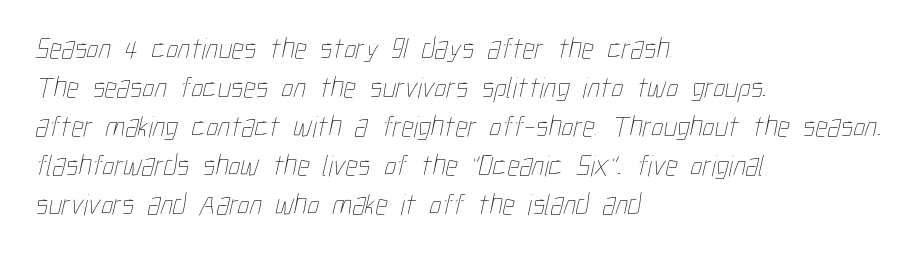
The image shows 30 px thin, condensed type; set left-aligned, normal line spacing (1.3x), normal letter spacing, not underlined; low stroke contrast and a medium x-height.
